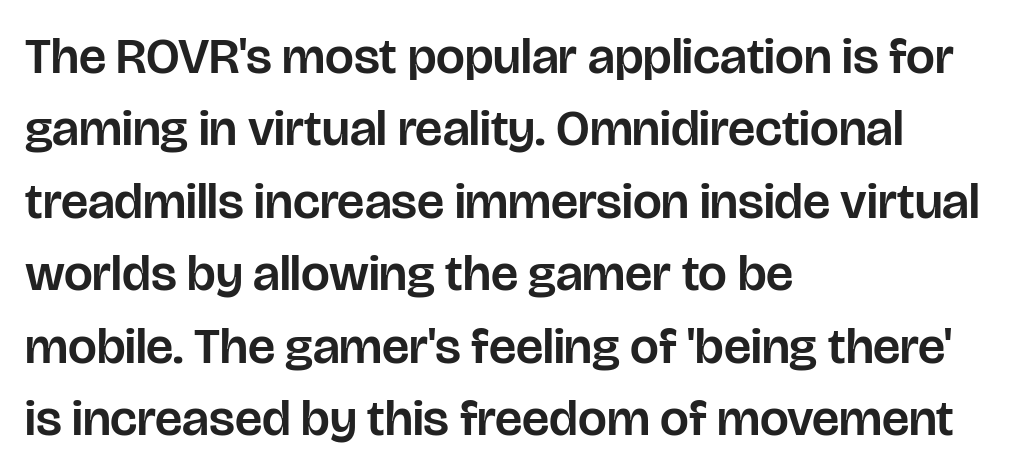
The image shows 51 px sans-serif type, upright; set left-aligned, normal line spacing (1.42x), normal letter spacing, not underlined; low stroke contrast and a large x-height.
